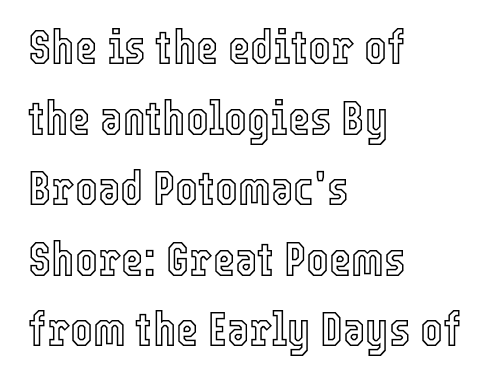
Upright lettering throughout. Does extra space separate the letters? No, they use regular spacing. Beneath every word, the page is bare. The passage shown stacks its lines at a standard gap. This sample has the flowing, uneven cadence of proportional lettering. Notice how the passage keeps a crisp vertical edge on the left only.
